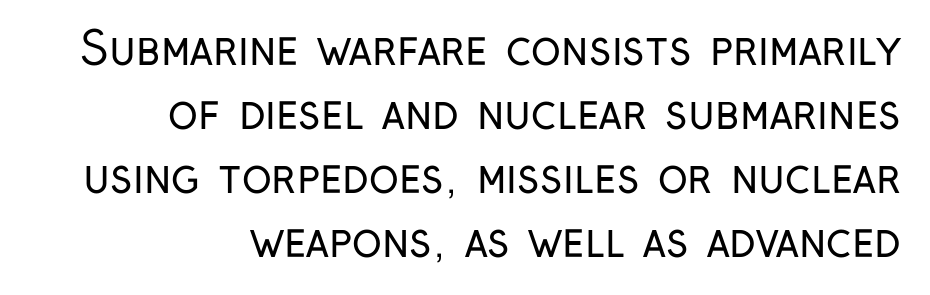
Descender tails drop into unmarked territory. In terms of letterspacing, this is plain default setting. Notice how the passage keeps a crisp vertical edge on the right only. Posture: upright roman. Serif or sans? Sans — the stroke terminals are bare.
